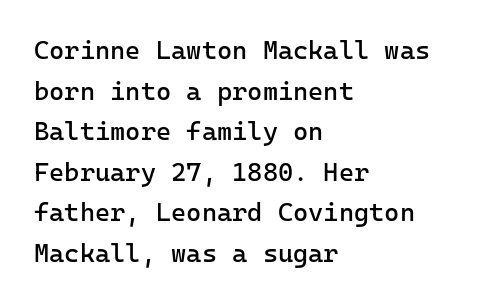
The zone under the glyphs is completely vacant. Letters have the restrained weight of plain body copy at most. Line beginnings align vertically; line endings do not. The gaps between neighbouring characters are ordinary and unremarkable.
